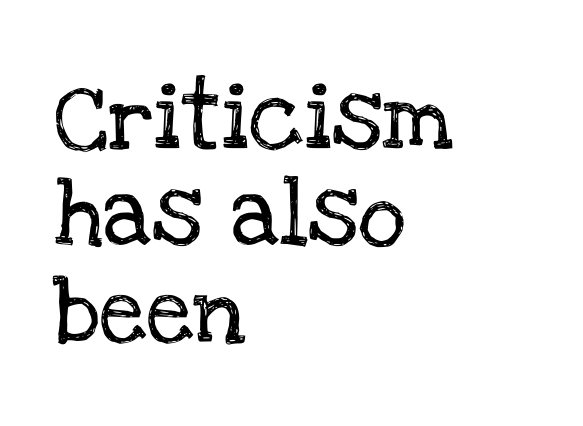
Q: Is the text italic (slanted)? A: No, it is upright.
Q: Is the typeface a serif or a sans-serif typeface? A: Serif.
Q: Is the text underlined? A: No.
Q: How is the paragraph aligned? A: Left-aligned.
Q: Is the spacing between letters normal or unusually wide? A: Normal.
Q: Is the spacing between lines tight, normal or loose? A: Normal.
Q: Width (condensed, normal, or wide)? A: Normal.
Q: Stroke contrast? A: Low.
Q: x-height? A: Large.
Q: Monospaced? A: No.
